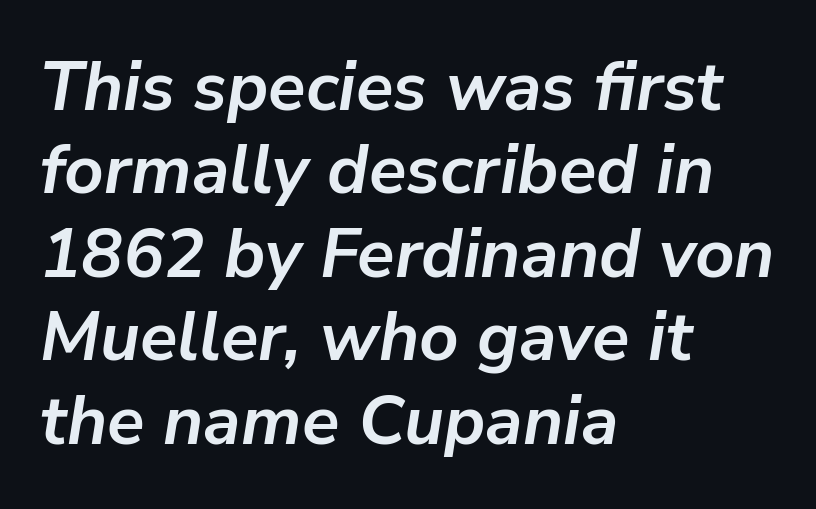
Q: Is the text bold? A: Yes.
Q: Is the text italic (slanted)? A: Yes, it leans right by about 9 degrees.
Q: Is the text underlined? A: No.
Q: How is the paragraph aligned? A: Left-aligned.
Q: Is the spacing between letters normal or unusually wide? A: Normal.
Q: Width (condensed, normal, or wide)? A: Normal.
Q: Stroke contrast? A: Low.
Q: x-height? A: Medium.
Q: Monospaced? A: No.
